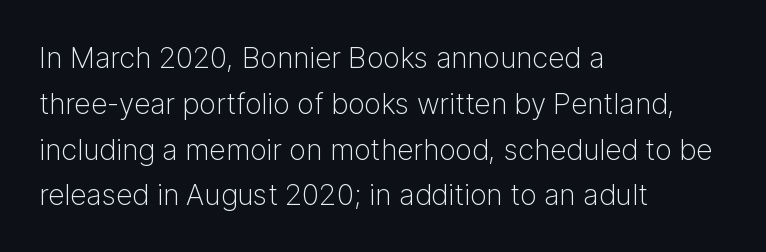
{"serif": "no", "italic": "no", "bold": "no", "weight": "light", "width": "normal", "stroke_contrast": "low", "x_height": "medium", "monospaced": "no", "underline": "no", "align": "left", "line_spacing": "normal", "line_spacing_ratio": 1.58, "letter_spacing": "normal", "letter_spacing_em": 0.0, "glyph_px": 29}
